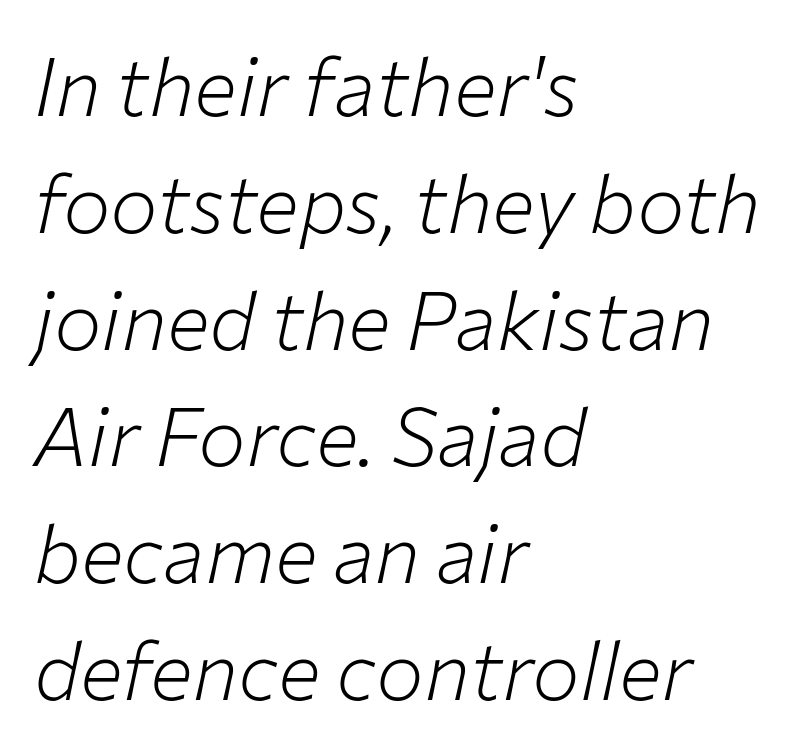
The image shows 80 px light type, italic (leaning right); set left-aligned, normal line spacing (1.46x), normal letter spacing, not underlined; low stroke contrast and a medium x-height.
